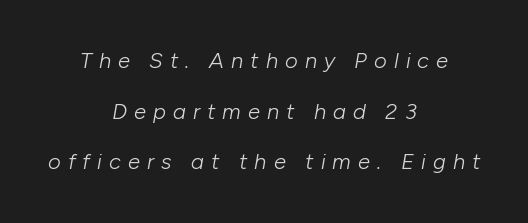
{"italic": "yes", "lean": "right", "slant_degrees": 10, "bold": "no", "underline": "no", "align": "center", "line_spacing": "loose", "line_spacing_ratio": 2.3, "letter_spacing": "wide", "letter_spacing_em": 0.32, "glyph_px": 22}
